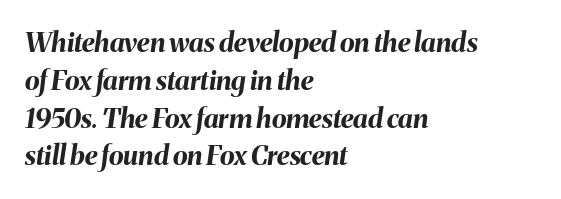
These words are printed bold, with thick strokes throughout. A clean baseline with only descenders dipping below it. Glyph-to-glyph distance matches everyday printed text. These lines stack with their left ends in a neat column. The passage shown leans; its letterforms are oblique. Normally led — the rows are evenly, conventionally spaced.
